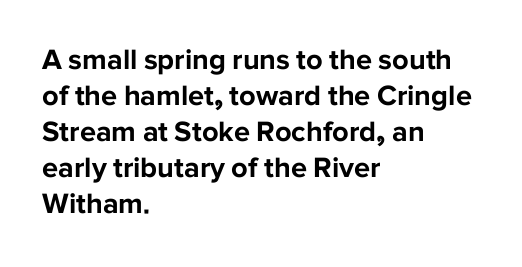
The image shows 29 px bold sans-serif type, upright; set left-aligned, line spacing 1.24x, normal letter spacing, not underlined; low stroke contrast and a medium x-height.
